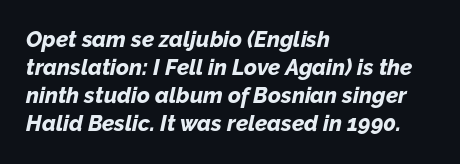
{"italic": "yes", "lean": "right", "slant_degrees": 12, "bold": "yes", "underline": "no", "align": "left", "line_spacing": "normal", "line_spacing_ratio": 1.28, "letter_spacing": "normal", "letter_spacing_em": 0.0, "glyph_px": 22}
